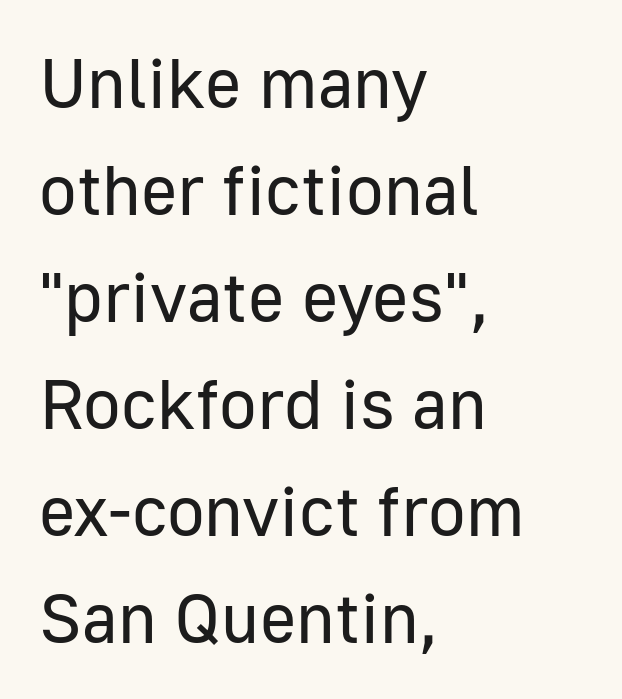
{"serif": "no", "italic": "no", "bold": "no", "weight": "regular", "width": "normal", "stroke_contrast": "low", "x_height": "medium", "monospaced": "no", "underline": "no", "align": "left", "line_spacing": "normal", "line_spacing_ratio": 1.53, "letter_spacing": "normal", "letter_spacing_em": 0.0, "glyph_px": 70}
